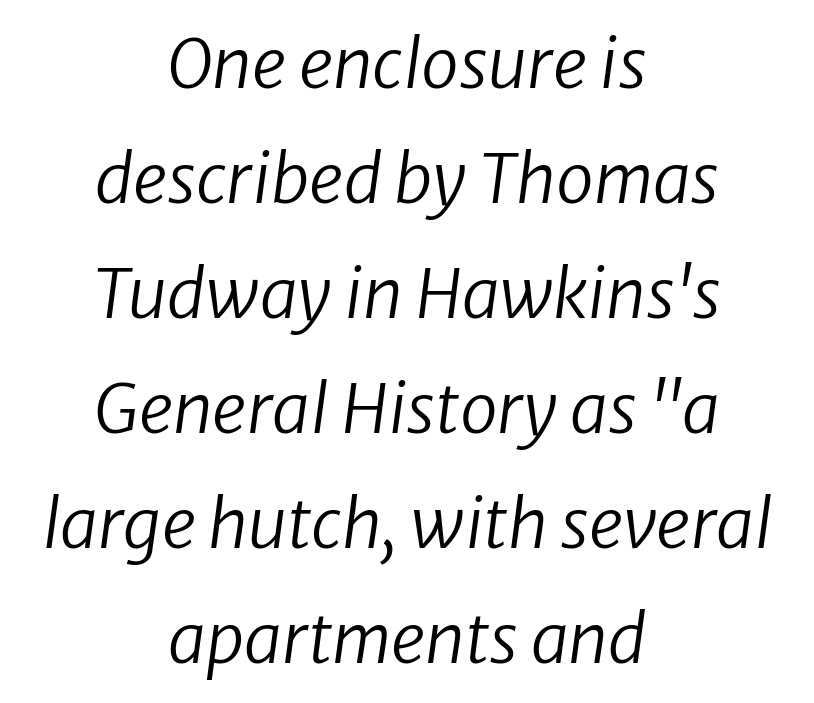
Q: Is the text bold? A: No.
Q: Is the text italic (slanted)? A: Yes, it leans right by about 8 degrees.
Q: Is the text underlined? A: No.
Q: How is the paragraph aligned? A: Centered.
Q: Is the spacing between letters normal or unusually wide? A: Normal.
Q: Is the spacing between lines tight, normal or loose? A: Normal.
Q: Width (condensed, normal, or wide)? A: Normal.
Q: Stroke contrast? A: Low.
Q: x-height? A: Medium.
Q: Monospaced? A: No.
